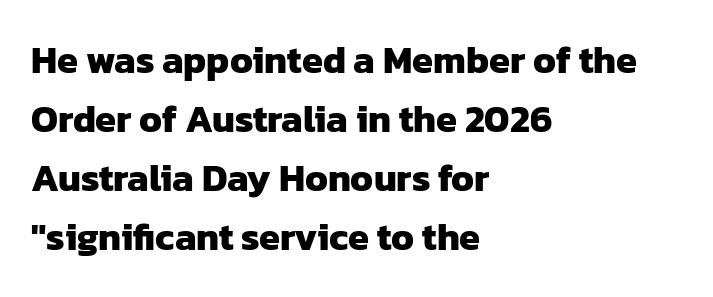
The image shows 38 px heavy sans-serif type; set left-aligned, normal line spacing (1.55x), normal letter spacing, not underlined; low stroke contrast and a medium x-height.
